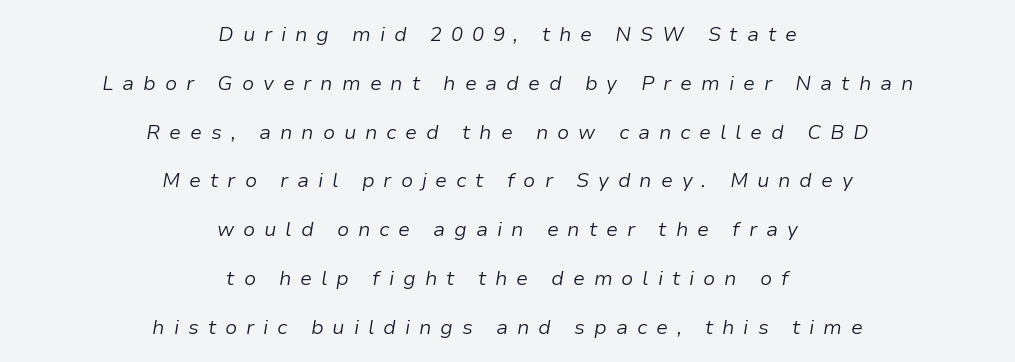
Line starts and ends both wander, symmetrically. One glance says open: line gaps are wider than usual. Underline: absent. Characters are canted at an angle relative to the baseline's perpendicular. Letters have the restrained weight of plain body copy at most. Substantial extra tracking has been applied to these lines.
